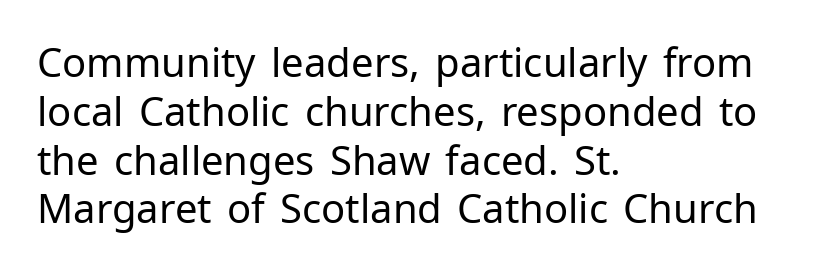
These lines are set flush left with a ragged right edge. Here the designer chose a conventional face with non-uniform glyph widths. Note: no serifs on the glyphs. The typography opts for an upright posture over an oblique one. The typeface has the unassuming heft of standard copy or less. The zone under the glyphs is completely vacant.
